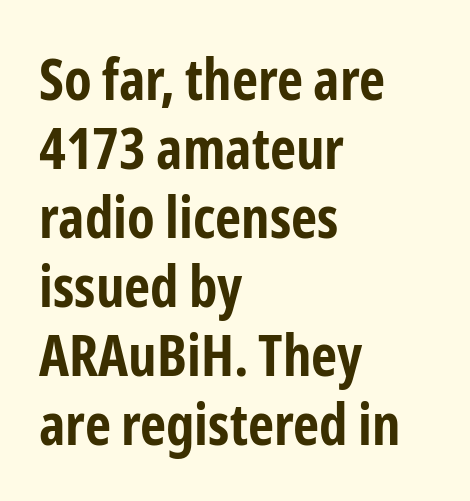
Q: Is the text bold? A: Yes.
Q: Is the text italic (slanted)? A: No, it is upright.
Q: Is the typeface a serif or a sans-serif typeface? A: Sans-serif.
Q: Is the text underlined? A: No.
Q: How is the paragraph aligned? A: Left-aligned.
Q: Is the spacing between letters normal or unusually wide? A: Normal.
Q: Width (condensed, normal, or wide)? A: Condensed.
Q: Stroke contrast? A: Low.
Q: x-height? A: Medium.
Q: Monospaced? A: No.
